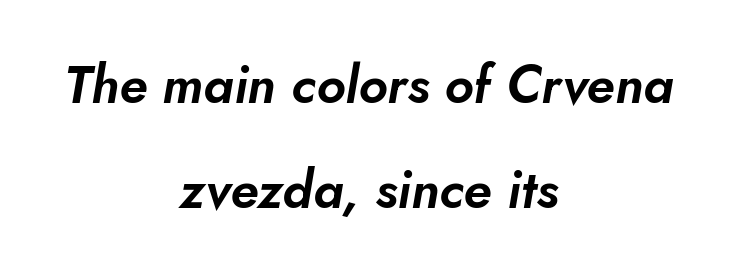
The image shows 52 px text type, italic (leaning right); set centered, loose line spacing (2.02x), normal letter spacing, not underlined; low stroke contrast and a small x-height.
